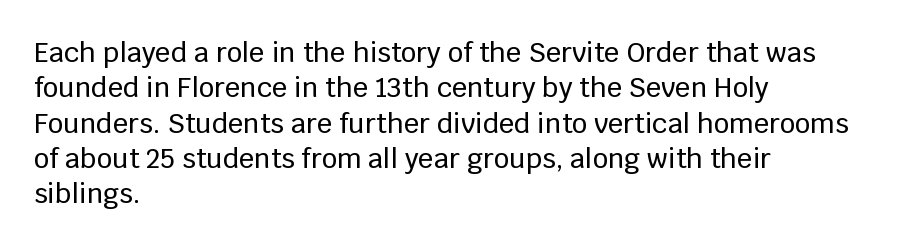
Q: Is the text italic (slanted)? A: No, it is upright.
Q: Is the text underlined? A: No.
Q: How is the paragraph aligned? A: Left-aligned.
Q: Is the spacing between letters normal or unusually wide? A: Normal.
Q: Is the spacing between lines tight, normal or loose? A: Normal.
